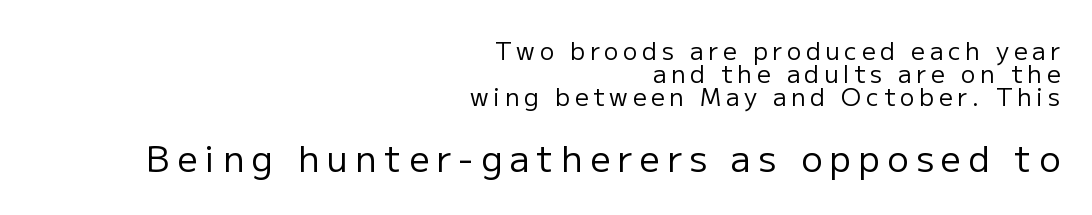
The image shows 36 px regular-weight sans-serif type, upright; set right-aligned, tight line spacing (0.96x), unusually wide letter spacing (+0.2 em), not underlined; the second (bottom) block is 1.5x larger; low stroke contrast and a medium x-height.
